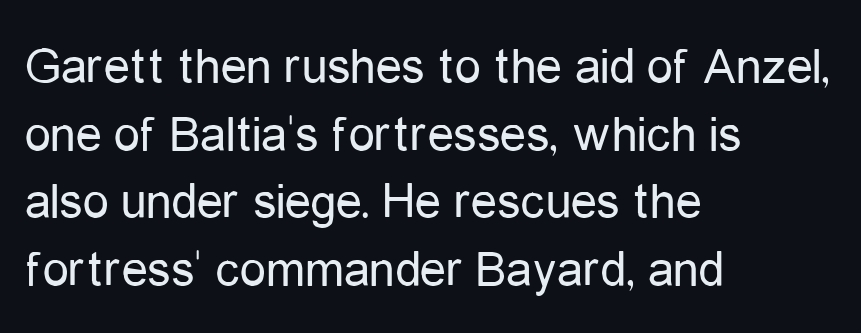
{"serif": "no", "italic": "no", "bold": "no", "weight": "regular", "width": "condensed", "stroke_contrast": "low", "x_height": "medium", "monospaced": "no", "underline": "no", "align": "left", "line_spacing": "normal", "line_spacing_ratio": 1.3, "letter_spacing": "normal", "letter_spacing_em": 0.0, "glyph_px": 52}
